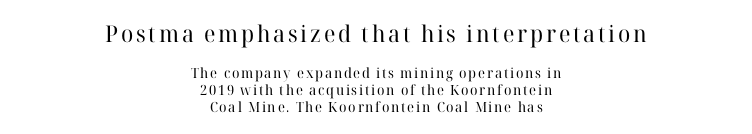
Q: Is the text bold? A: No.
Q: Is the text italic (slanted)? A: No, it is upright.
Q: Is the text underlined? A: No.
Q: How is the paragraph aligned? A: Centered.
Q: Which block of text is set in a larger size, the first (top) or the second (bottom)? A: The first (top) one.
